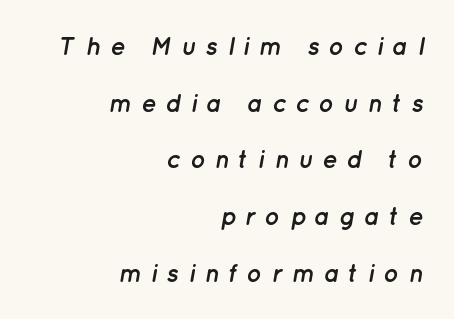
Compared with typical paragraphs, the rows here are farther apart. Quick note: italic. Heft: maximum for text — a bold. Lines of text with bare space underneath. Notice how the passage keeps a crisp vertical edge on the right only. Between one letter and the next there's a generous, obvious gap.
